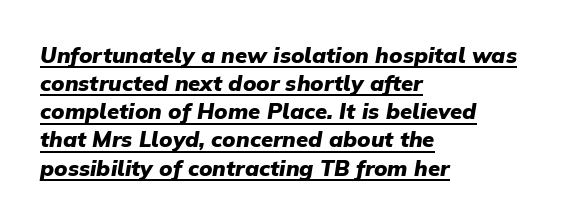
The image shows 22 px bold type, italic (leaning right); set left-aligned, normal line spacing (1.28x), normal letter spacing, underlined.
